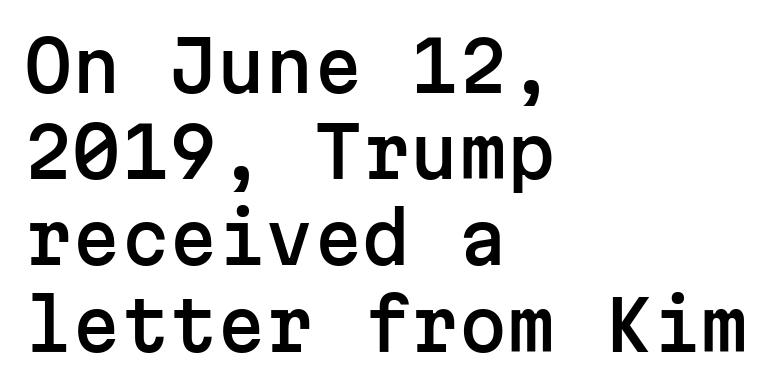
Q: Is the text italic (slanted)? A: No, it is upright.
Q: Is the typeface a serif or a sans-serif typeface? A: Sans-serif.
Q: Is the text underlined? A: No.
Q: How is the paragraph aligned? A: Left-aligned.
Q: Is the spacing between letters normal or unusually wide? A: Normal.
Q: Is the spacing between lines tight, normal or loose? A: Normal.
Q: Width (condensed, normal, or wide)? A: Normal.
Q: Stroke contrast? A: Low.
Q: x-height? A: Medium.
Q: Monospaced? A: Yes.
